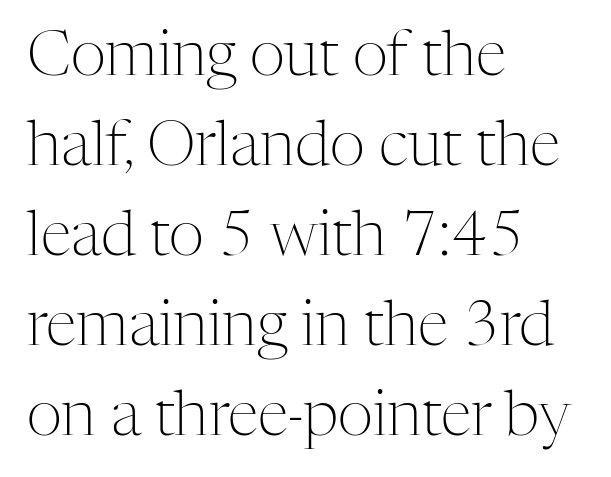
Q: Is the text bold? A: No.
Q: Is the text italic (slanted)? A: No, it is upright.
Q: Is the typeface a serif or a sans-serif typeface? A: Serif.
Q: Is the text underlined? A: No.
Q: How is the paragraph aligned? A: Left-aligned.
Q: Is the spacing between letters normal or unusually wide? A: Normal.
Q: Is the spacing between lines tight, normal or loose? A: Normal.
Q: Width (condensed, normal, or wide)? A: Normal.
Q: Stroke contrast? A: Medium.
Q: x-height? A: Medium.
Q: Monospaced? A: No.
